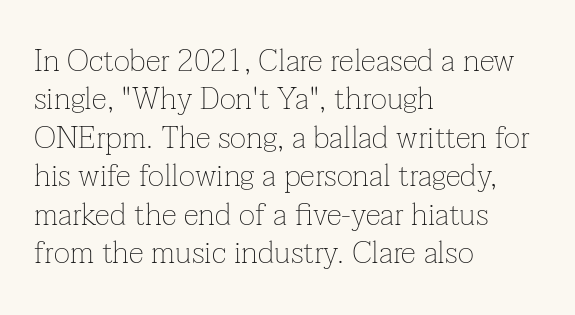
The image shows 31 px thin serif type, upright; set left-aligned, line spacing 1.24x, normal letter spacing, not underlined; low stroke contrast and a medium x-height.
